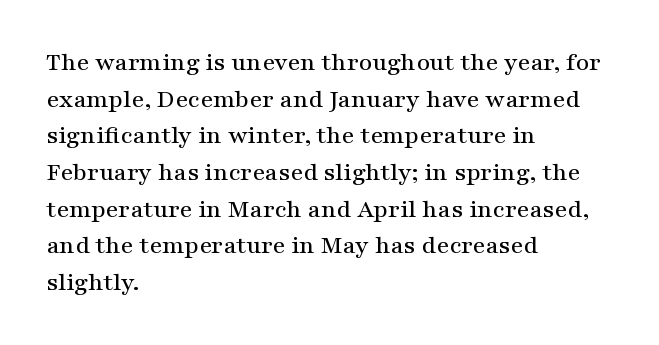
The image shows 26 px text type, upright; set left-aligned, normal line spacing (1.41x), normal letter spacing, not underlined.
